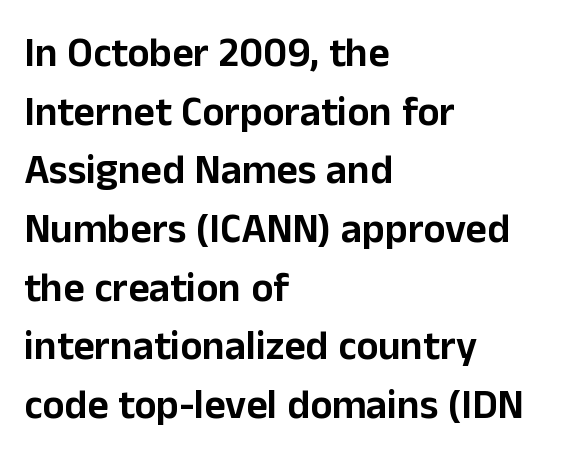
Q: Is the text italic (slanted)? A: No, it is upright.
Q: Is the typeface a serif or a sans-serif typeface? A: Sans-serif.
Q: Is the text underlined? A: No.
Q: How is the paragraph aligned? A: Left-aligned.
Q: Is the spacing between letters normal or unusually wide? A: Normal.
Q: Is the spacing between lines tight, normal or loose? A: Normal.
Q: Width (condensed, normal, or wide)? A: Normal.
Q: Stroke contrast? A: Low.
Q: x-height? A: Medium.
Q: Monospaced? A: No.
